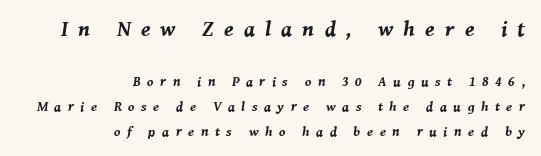
{"italic": "yes", "lean": "right", "slant_degrees": 8, "bold": "yes", "underline": "no", "align": "right", "line_spacing_ratio": 1.78, "letter_spacing": "wide", "letter_spacing_em": 0.47, "larger_block": "first", "size_ratio": 1.57, "glyph_px": 22}
